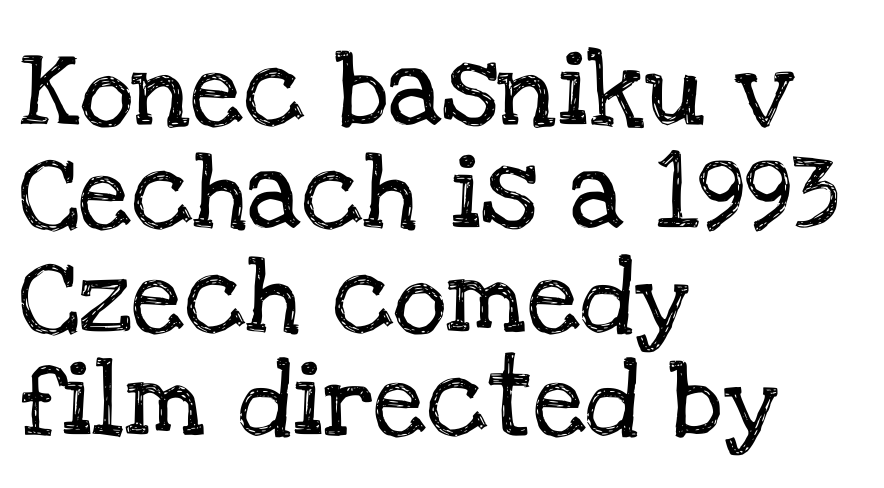
Q: Is the text italic (slanted)? A: No, it is upright.
Q: Is the typeface a serif or a sans-serif typeface? A: Serif.
Q: Is the text underlined? A: No.
Q: How is the paragraph aligned? A: Left-aligned.
Q: Is the spacing between letters normal or unusually wide? A: Normal.
Q: Is the spacing between lines tight, normal or loose? A: Normal.
Q: Width (condensed, normal, or wide)? A: Normal.
Q: Stroke contrast? A: Low.
Q: x-height? A: Large.
Q: Monospaced? A: No.
